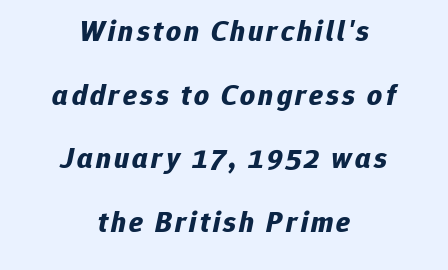
The image shows 29 px bold type, italic (leaning right); set centered, loose line spacing (2.19x), not underlined; low stroke contrast and a medium x-height.
